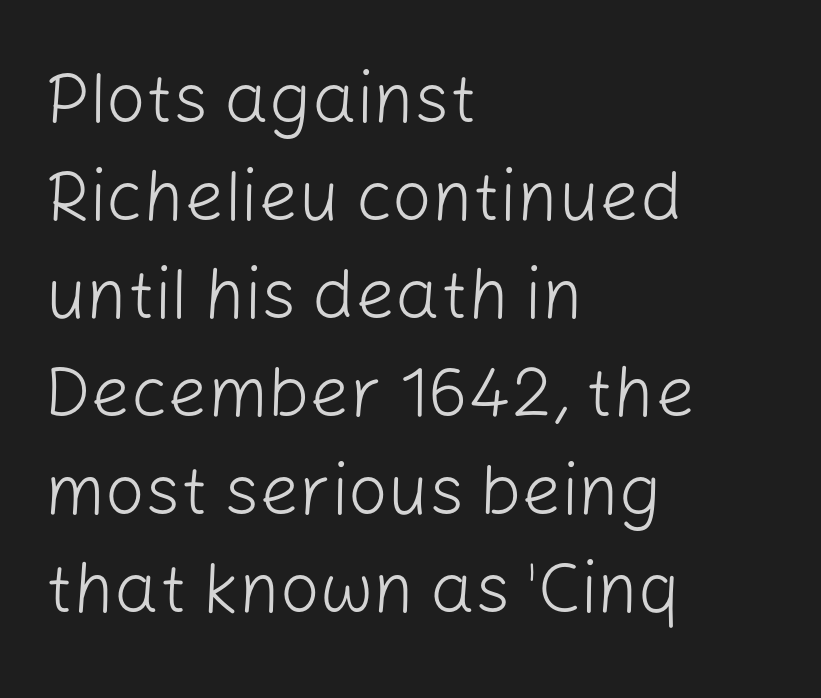
Notice how the passage keeps a crisp vertical edge on the left only. The type sits square on the baseline with zero lean. The weight tops out at a normal text grade. Letterform terminals end flat and unadorned throughout the passage. In terms of leading, this rendering sits right in the middle. The foot of each line stays bare and open.
